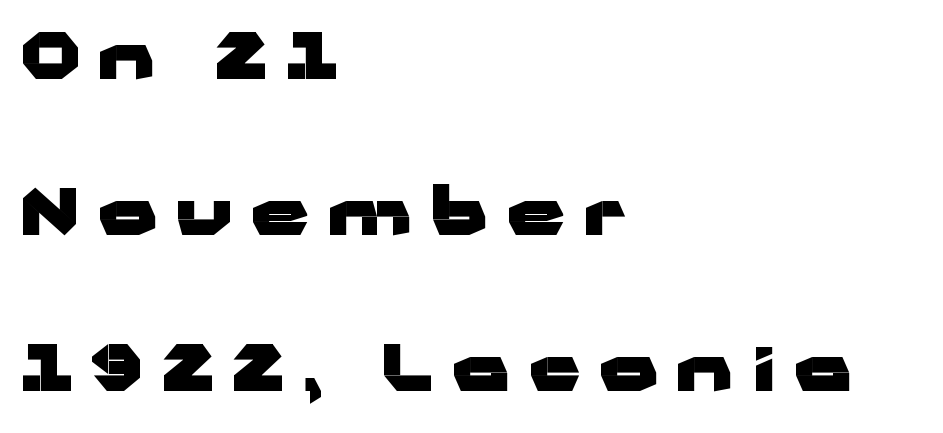
{"serif": "no", "italic": "no", "bold": "yes", "weight": "heavy", "width": "wide", "stroke_contrast": "low", "x_height": "medium", "monospaced": "no", "underline": "no", "align": "left", "line_spacing": "loose", "line_spacing_ratio": 2.44, "letter_spacing": "wide", "letter_spacing_em": 0.3, "glyph_px": 64}
